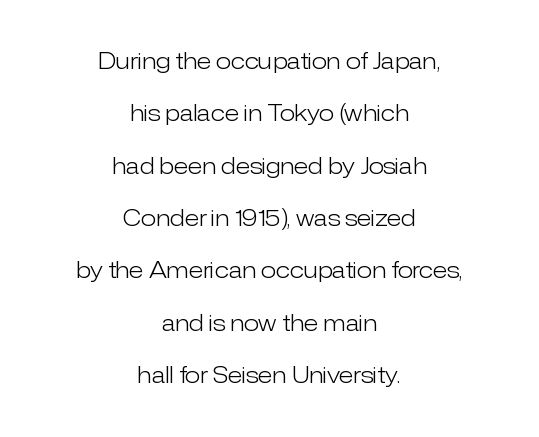
{"italic": "no", "bold": "no", "underline": "no", "align": "center", "line_spacing": "loose", "line_spacing_ratio": 2.38, "letter_spacing": "normal", "letter_spacing_em": 0.0, "glyph_px": 22}
